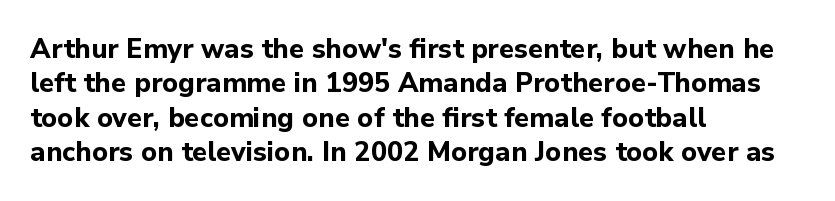
A typesetter would mark this as roman, not italic. Does the copy run flush right? No — it runs flush left. These words are printed bold, with thick strokes throughout. Successive baselines arrive at the customary interval. Caption: standard tracking, unaltered.
